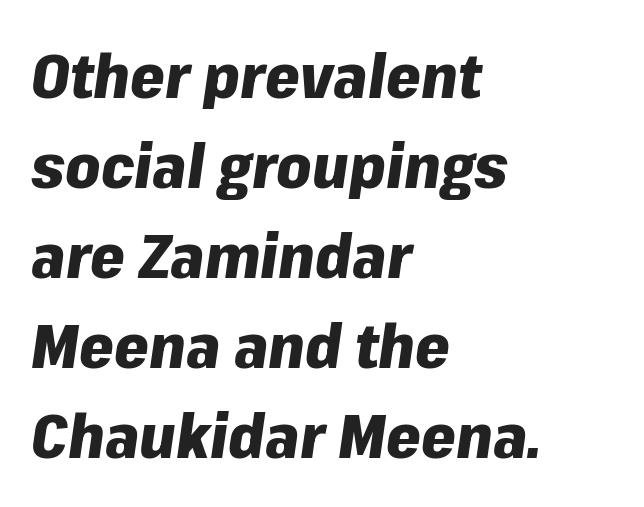
{"italic": "yes", "lean": "right", "slant_degrees": 8, "bold": "yes", "weight": "heavy", "width": "normal", "stroke_contrast": "low", "x_height": "medium", "monospaced": "no", "underline": "no", "align": "left", "line_spacing": "normal", "line_spacing_ratio": 1.45, "letter_spacing": "normal", "letter_spacing_em": 0.0, "glyph_px": 62}
